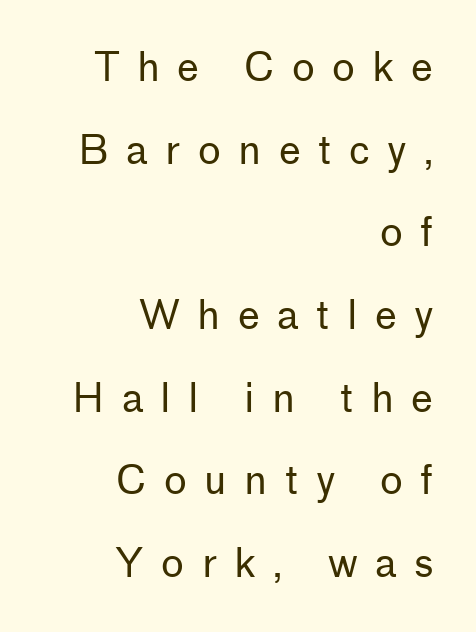
Q: Is the text bold? A: No.
Q: Is the text italic (slanted)? A: No, it is upright.
Q: Is the typeface a serif or a sans-serif typeface? A: Sans-serif.
Q: Is the text underlined? A: No.
Q: How is the paragraph aligned? A: Right-aligned.
Q: Is the spacing between letters normal or unusually wide? A: Unusually wide.
Q: Is the spacing between lines tight, normal or loose? A: Loose.
Q: Width (condensed, normal, or wide)? A: Normal.
Q: Stroke contrast? A: Low.
Q: x-height? A: Medium.
Q: Monospaced? A: No.
